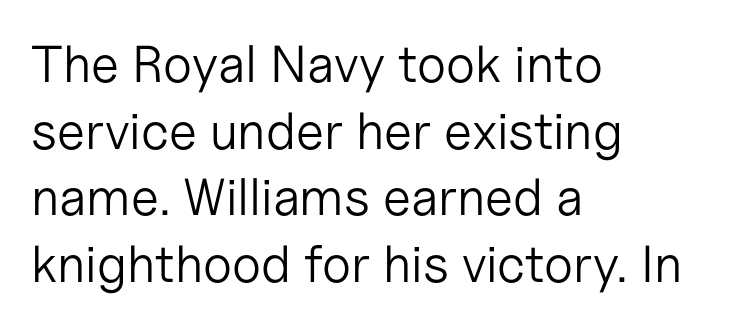
This sample uses a sans-serif face. Just letters on the line, the space beneath them empty. Here the designer chose a conventional face with non-uniform glyph widths. Observe the ordinary spacing: letters are neighbours, not strangers. This is roman type, the default non-slanted kind. Honestly, the row spacing looks completely unremarkable.
